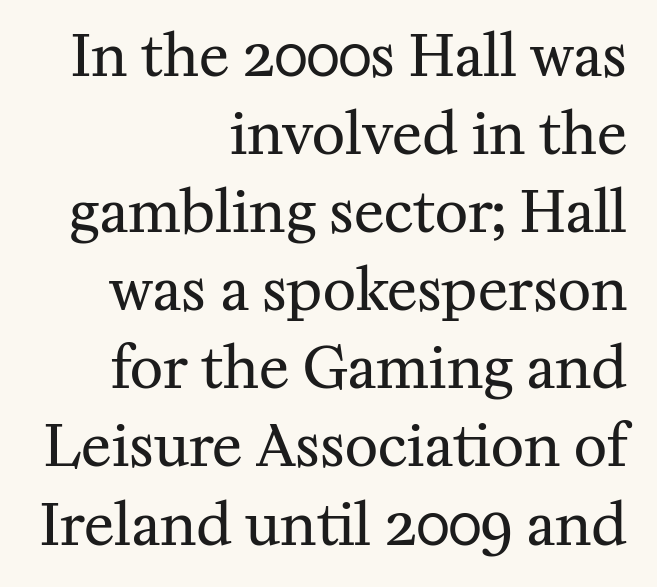
The image shows 57 px regular-weight serif type, upright; set right-aligned, normal line spacing (1.37x), normal letter spacing, not underlined; medium stroke contrast and a medium x-height.
